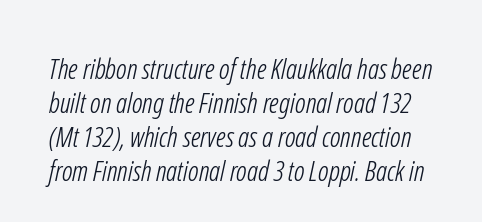
The area under the type is left untouched. Bold? No — there's no thickening of the strokes. Proportional: the letters do not fall into vertical columns. Between one letter and the next there's only the usual sliver of space. Each letter's strokes conclude bluntly, with no projecting serifs.
